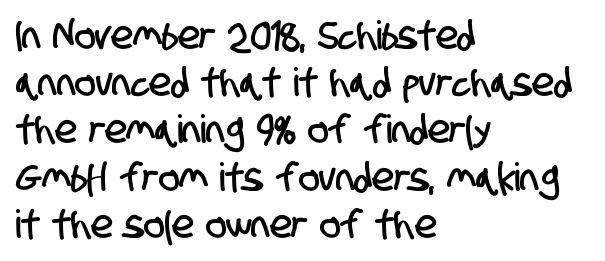
The image shows 39 px condensed sans-serif type; set left-aligned, line spacing 1.21x, normal letter spacing, not underlined; low stroke contrast and a large x-height.
